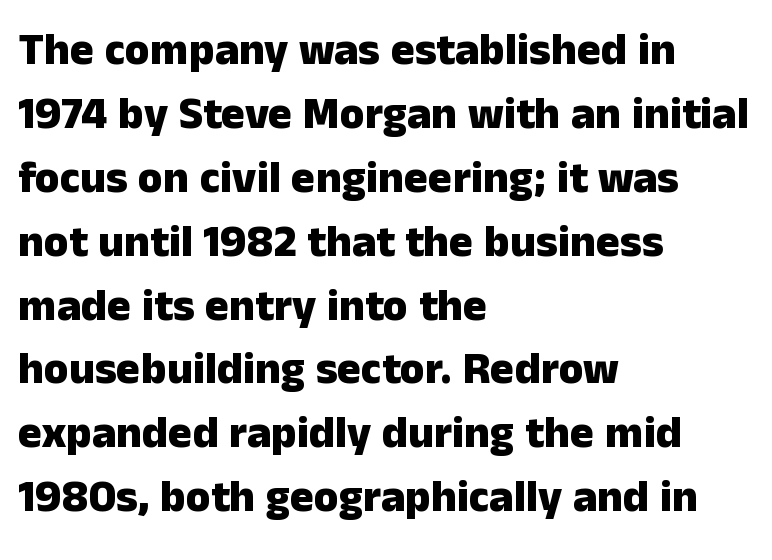
Q: Is the text bold? A: Yes.
Q: Is the text italic (slanted)? A: No, it is upright.
Q: Is the typeface a serif or a sans-serif typeface? A: Sans-serif.
Q: Is the text underlined? A: No.
Q: How is the paragraph aligned? A: Left-aligned.
Q: Is the spacing between letters normal or unusually wide? A: Normal.
Q: Is the spacing between lines tight, normal or loose? A: Normal.
Q: Width (condensed, normal, or wide)? A: Normal.
Q: Stroke contrast? A: Low.
Q: x-height? A: Medium.
Q: Monospaced? A: No.
